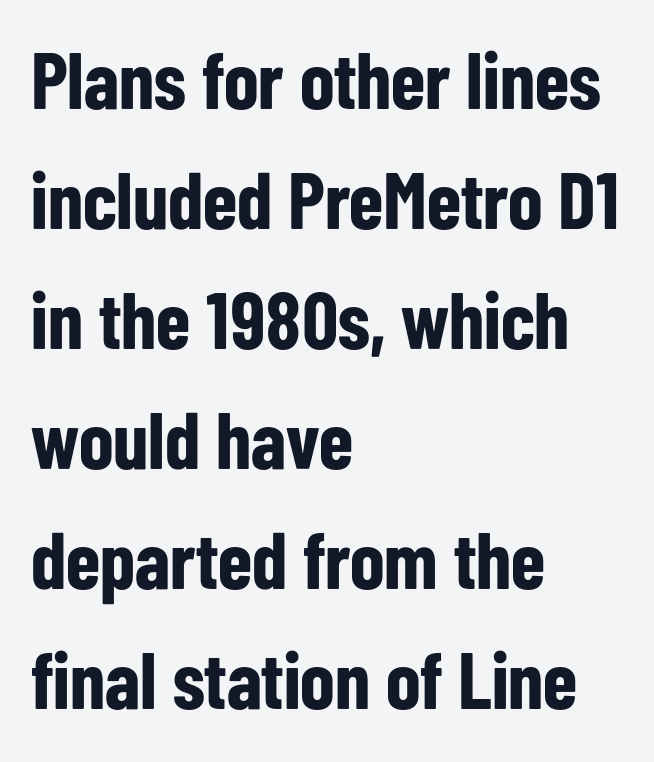
Is this a fixed-width face? No — the glyphs have proportional, varying widths. The letters stand straight up with perfectly vertical stems. The baseline area is clear. Look at the tracking — it's just the regular setting, nothing added.
